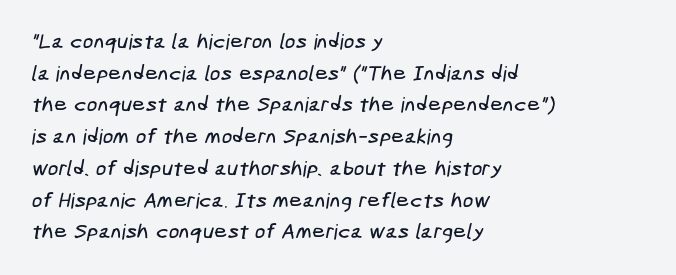
Between one letter and the next there's only the usual sliver of space. Casual observation: everything's shoved over to the left. The area under the type is left untouched. What's the leading like? Ordinary, nothing unusual.
